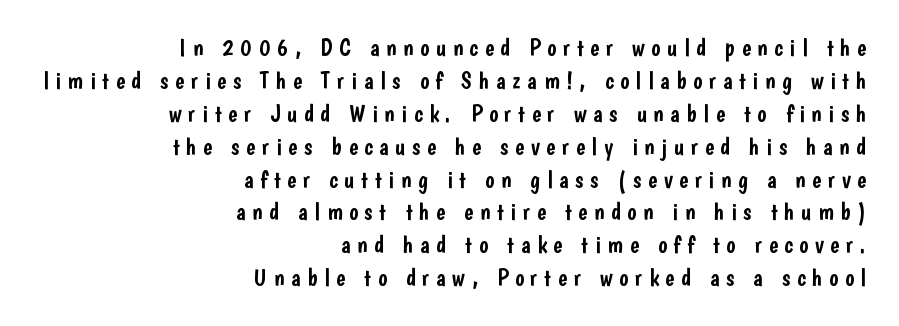
Any mark beneath the type? The region is blank. Which margin do the lines hug? The right one — the left edge is uneven. Each word looks stretched out because of the extra space between its letters. Posture: straight, roman, zero tilt. Quick note: interline space is typical.
